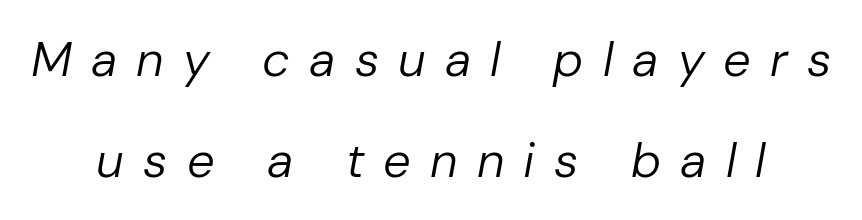
The image shows 49 px regular-weight type, italic (leaning right); set centered, loose line spacing (2.06x), unusually wide letter spacing (+0.39 em), not underlined; low stroke contrast and a medium x-height.
